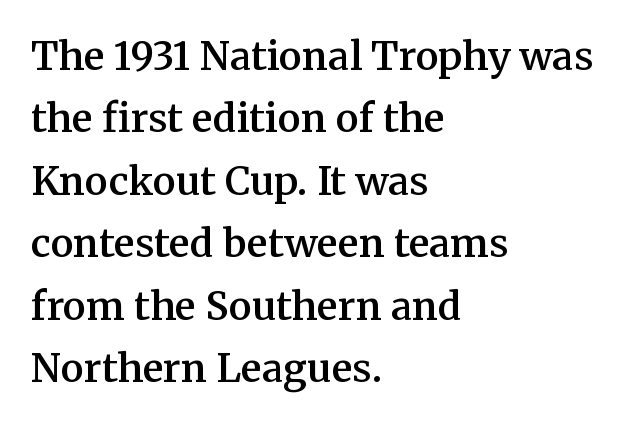
Q: Is the text bold? A: Semi-bold.
Q: Is the text italic (slanted)? A: No, it is upright.
Q: Is the typeface a serif or a sans-serif typeface? A: Serif.
Q: Is the text underlined? A: No.
Q: How is the paragraph aligned? A: Left-aligned.
Q: Is the spacing between letters normal or unusually wide? A: Normal.
Q: Is the spacing between lines tight, normal or loose? A: Normal.
Q: Width (condensed, normal, or wide)? A: Normal.
Q: Stroke contrast? A: Medium.
Q: x-height? A: Medium.
Q: Monospaced? A: No.
